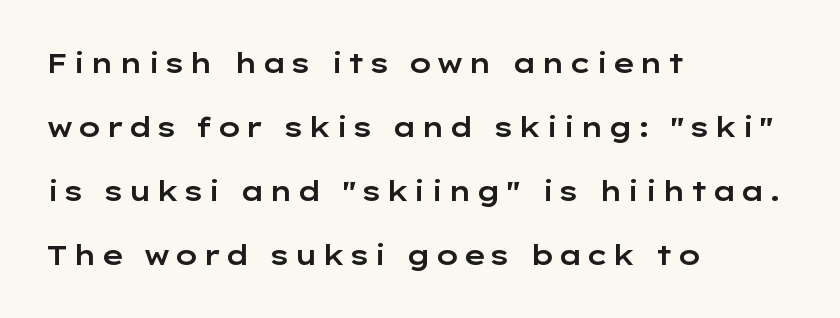
Unlike italic type, these characters show no tilt at all. Is there much room between lines? Yes — plenty of vertical air separates them. The typesetter chose a ragged-right arrangement here. Underline: absent.
